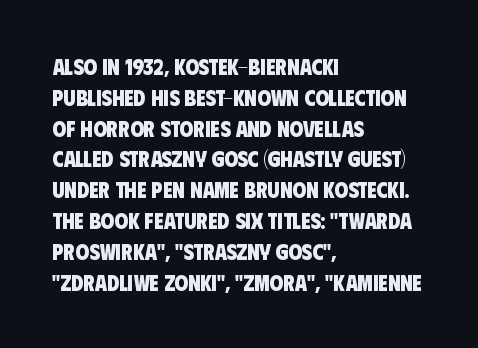
Q: Is the text bold? A: Yes.
Q: Is the text underlined? A: No.
Q: How is the paragraph aligned? A: Left-aligned.
Q: Is the spacing between letters normal or unusually wide? A: Normal.
Q: Is the spacing between lines tight, normal or loose? A: Normal.
